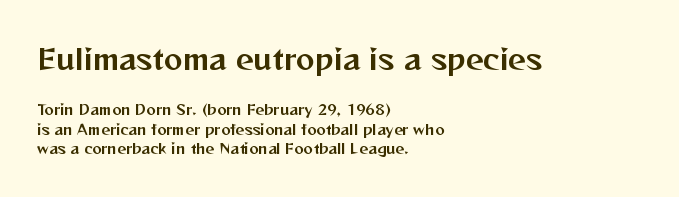
The image shows 28 px sans-serif type, upright; set left-aligned, normal line spacing (1.39x), normal letter spacing, not underlined; the first (top) block is 2.0x larger; medium stroke contrast and a medium x-height.
